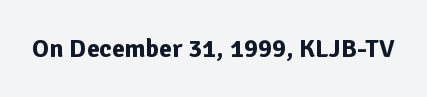
{"italic": "no", "bold": "yes", "underline": "no", "letter_spacing": "normal", "letter_spacing_em": 0.0, "glyph_px": 26}
